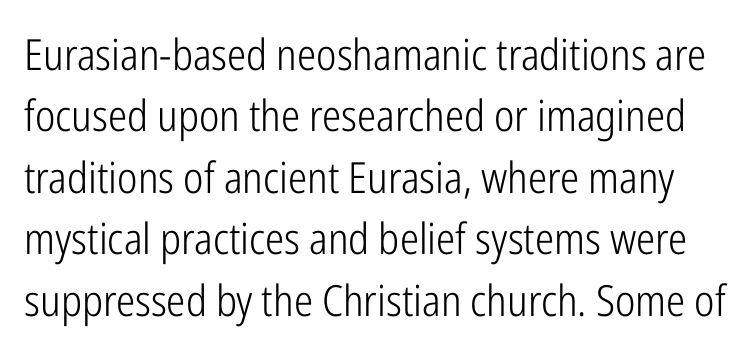
The image shows 43 px light, condensed sans-serif type, upright; set normal line spacing (1.43x), normal letter spacing, not underlined; low stroke contrast and a medium x-height.
